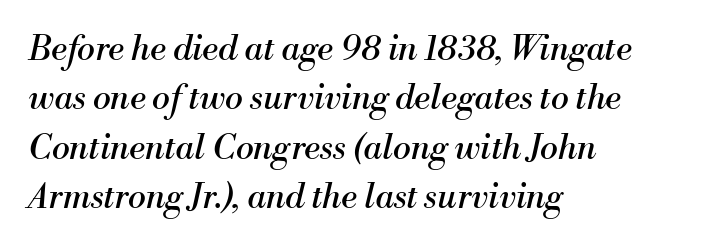
The image shows 34 px regular-weight serif type, italic (leaning right); set left-aligned, normal line spacing (1.45x), normal letter spacing, not underlined; medium stroke contrast and a small x-height.
